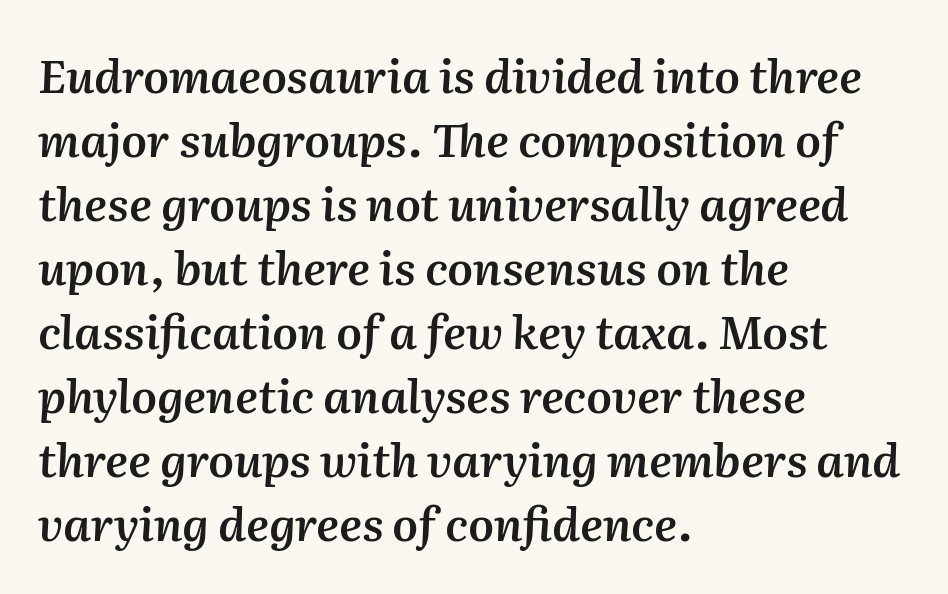
Q: Is the text bold? A: Semi-bold.
Q: Is the text italic (slanted)? A: Yes, it leans right by about 2 degrees.
Q: Is the text underlined? A: No.
Q: How is the paragraph aligned? A: Left-aligned.
Q: Is the spacing between letters normal or unusually wide? A: Normal.
Q: Is the spacing between lines tight, normal or loose? A: Normal.
Q: Width (condensed, normal, or wide)? A: Normal.
Q: Stroke contrast? A: Medium.
Q: x-height? A: Medium.
Q: Monospaced? A: No.
